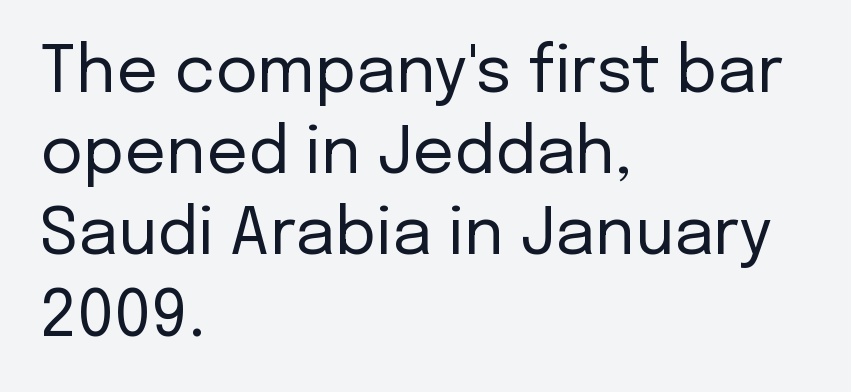
Q: Is the text bold? A: No.
Q: Is the text italic (slanted)? A: No, it is upright.
Q: Is the typeface a serif or a sans-serif typeface? A: Sans-serif.
Q: Is the text underlined? A: No.
Q: How is the paragraph aligned? A: Left-aligned.
Q: Is the spacing between letters normal or unusually wide? A: Normal.
Q: Is the spacing between lines tight, normal or loose? A: Normal.
Q: Width (condensed, normal, or wide)? A: Normal.
Q: Stroke contrast? A: Low.
Q: x-height? A: Medium.
Q: Monospaced? A: No.
